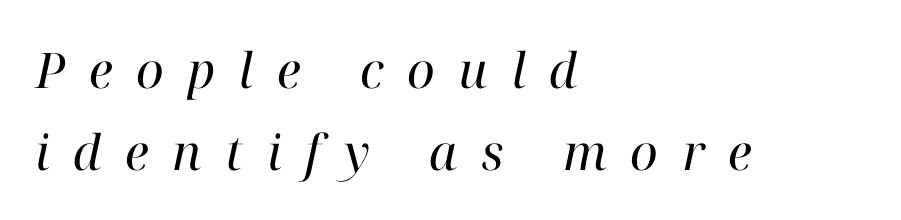
{"serif": "yes", "italic": "yes", "lean": "right", "slant_degrees": 12, "bold": "no", "weight": "regular", "width": "normal", "stroke_contrast": "high", "x_height": "medium", "monospaced": "no", "underline": "no", "align": "left", "line_spacing": "normal", "line_spacing_ratio": 1.67, "letter_spacing": "wide", "letter_spacing_em": 0.48, "glyph_px": 49}
